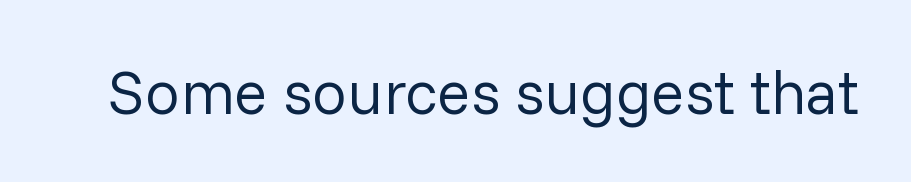
The image shows 62 px regular-weight sans-serif type, upright; set normal letter spacing, not underlined; low stroke contrast and a medium x-height.
